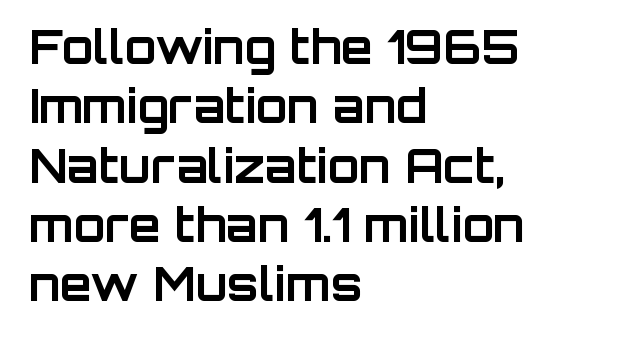
Q: Is the text bold? A: Yes.
Q: Is the text italic (slanted)? A: No, it is upright.
Q: Is the typeface a serif or a sans-serif typeface? A: Sans-serif.
Q: Is the text underlined? A: No.
Q: How is the paragraph aligned? A: Left-aligned.
Q: Is the spacing between letters normal or unusually wide? A: Normal.
Q: Is the spacing between lines tight, normal or loose? A: Normal.
Q: Width (condensed, normal, or wide)? A: Normal.
Q: Stroke contrast? A: Low.
Q: x-height? A: Large.
Q: Monospaced? A: No.
